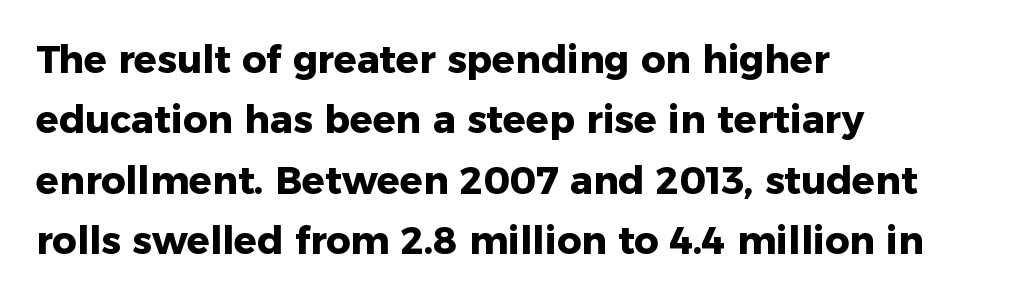
{"serif": "no", "italic": "no", "bold": "yes", "weight": "heavy", "width": "normal", "stroke_contrast": "low", "x_height": "medium", "monospaced": "no", "underline": "no", "align": "left", "line_spacing": "normal", "line_spacing_ratio": 1.59, "letter_spacing": "normal", "letter_spacing_em": 0.0, "glyph_px": 38}
